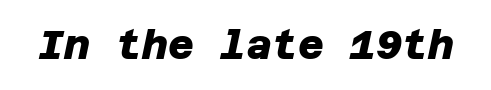
Summary of weight: heavy, a full bold. Plain, unruled lines of type. Nothing sits at the stroke ends, so this counts as sans-serif. Glyph-to-glyph distance matches everyday printed text.
